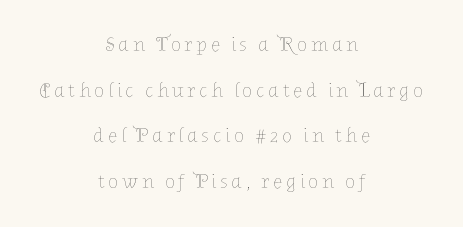
The image shows 21 px text type, upright; set centered, loose line spacing (2.17x), not underlined.
